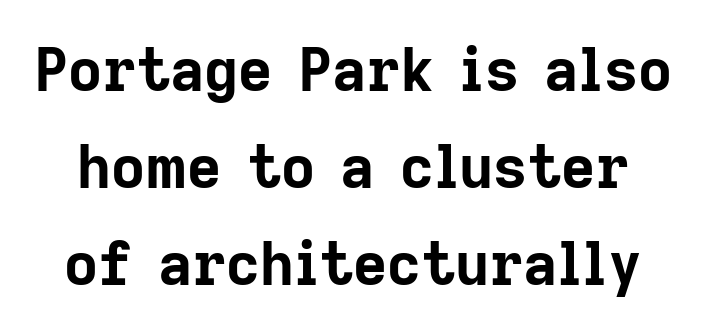
Q: Is the text bold? A: Yes.
Q: Is the text italic (slanted)? A: No, it is upright.
Q: Is the typeface a serif or a sans-serif typeface? A: Sans-serif.
Q: Is the text underlined? A: No.
Q: Is the spacing between letters normal or unusually wide? A: Normal.
Q: Is the spacing between lines tight, normal or loose? A: Normal.
Q: Width (condensed, normal, or wide)? A: Normal.
Q: Stroke contrast? A: Low.
Q: x-height? A: Medium.
Q: Monospaced? A: No.
